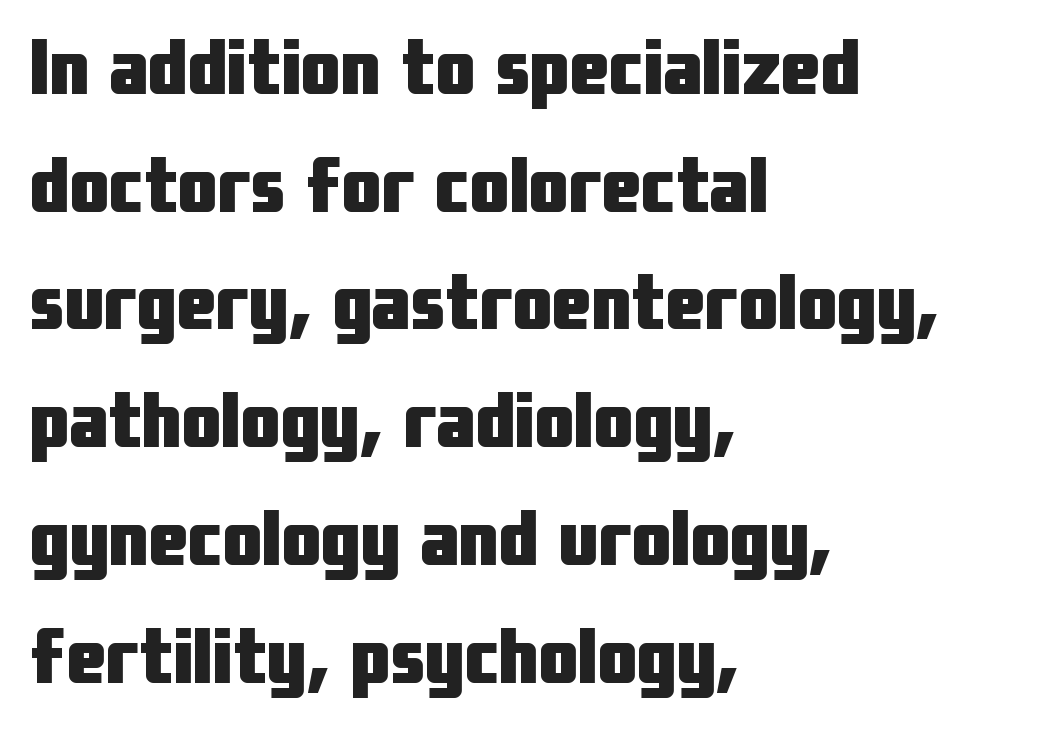
Casual observation: everything's shoved over to the left. What weight is shown? A full bold with thick strokes. The passage shown is typeset with a sans-serif family. Is there much room between lines? A standard amount, neither cramped nor airy. This is roman type, the default non-slanted kind.
